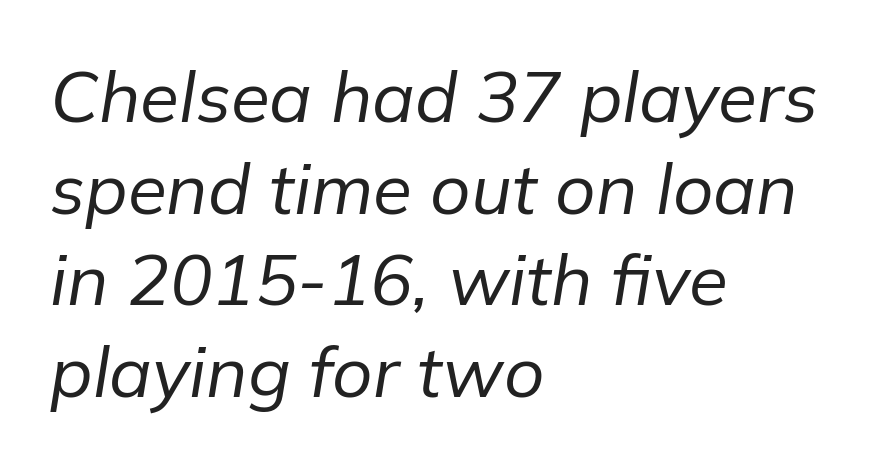
The image shows 71 px regular-weight type, italic (leaning right); set left-aligned, normal line spacing (1.29x), normal letter spacing, not underlined; low stroke contrast and a medium x-height.
